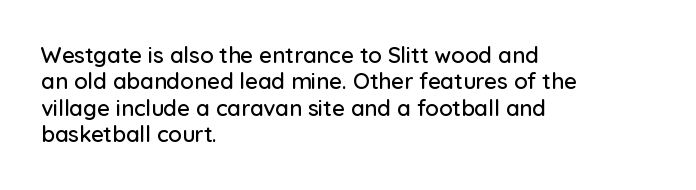
{"italic": "no", "underline": "no", "align": "left", "line_spacing_ratio": 1.2, "letter_spacing": "normal", "letter_spacing_em": 0.0, "glyph_px": 22}
